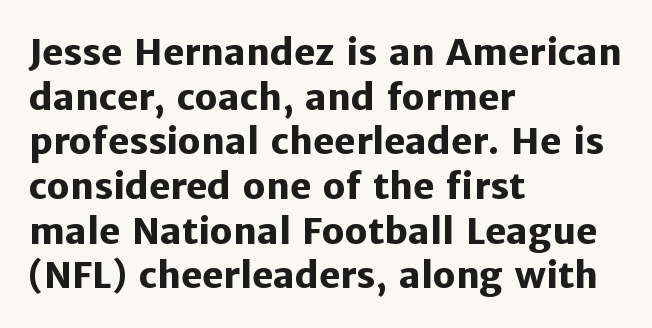
{"serif": "no", "italic": "no", "bold": "yes", "weight": "heavy", "width": "normal", "stroke_contrast": "low", "x_height": "medium", "monospaced": "no", "underline": "no", "align": "left", "line_spacing_ratio": 1.24, "letter_spacing": "normal", "letter_spacing_em": 0.0, "glyph_px": 36}
